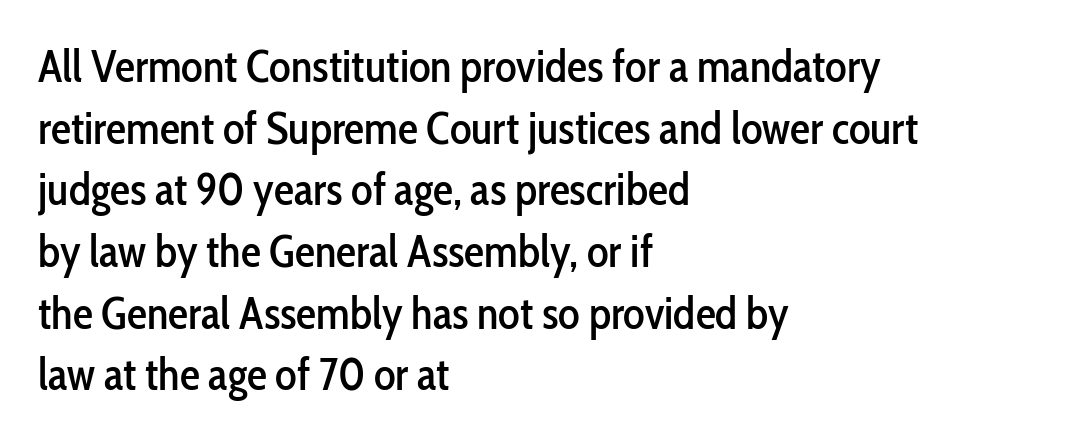
Each word holds together tightly as a unit, with standard inter-letter gaps. The type family on display is of the sans-serif kind. A typesetter would call this proportional, since set widths differ per character. The space beneath each line is pristine and unruled.
